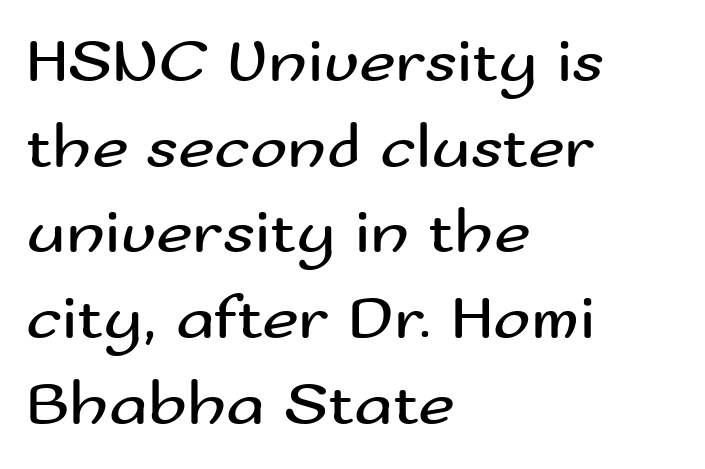
Q: Is the text bold? A: No.
Q: Is the text italic (slanted)? A: No, it is upright.
Q: Is the typeface a serif or a sans-serif typeface? A: Sans-serif.
Q: Is the text underlined? A: No.
Q: How is the paragraph aligned? A: Left-aligned.
Q: Is the spacing between letters normal or unusually wide? A: Normal.
Q: Is the spacing between lines tight, normal or loose? A: Normal.
Q: Width (condensed, normal, or wide)? A: Wide.
Q: Stroke contrast? A: Medium.
Q: x-height? A: Small.
Q: Monospaced? A: No.
